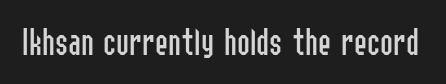
Q: Is the text bold? A: No.
Q: Is the text italic (slanted)? A: No, it is upright.
Q: Is the typeface a serif or a sans-serif typeface? A: Sans-serif.
Q: Is the text underlined? A: No.
Q: Is the spacing between letters normal or unusually wide? A: Normal.
Q: Width (condensed, normal, or wide)? A: Condensed.
Q: Stroke contrast? A: Low.
Q: x-height? A: Medium.
Q: Monospaced? A: No.
